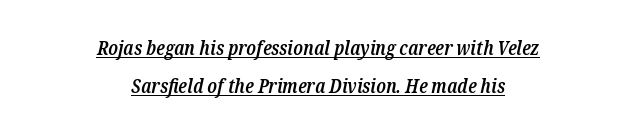
{"italic": "yes", "lean": "right", "slant_degrees": 12, "bold": "semi", "underline": "yes", "align": "center", "line_spacing_ratio": 1.89, "letter_spacing": "normal", "letter_spacing_em": 0.0, "glyph_px": 20}
